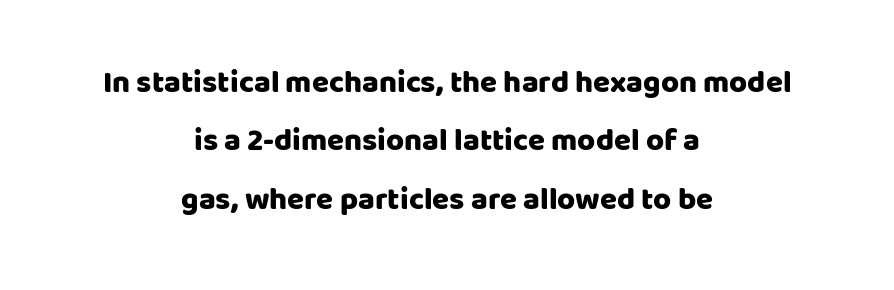
The image shows 31 px sans-serif type, upright; set centered, line spacing 1.88x, normal letter spacing, not underlined; low stroke contrast and a large x-height.
